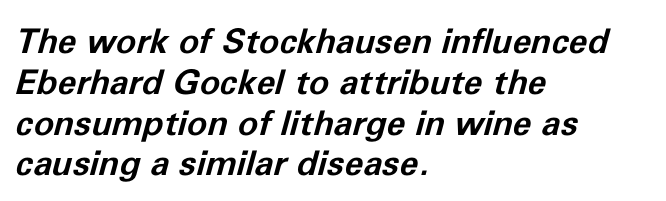
Caption: bold face, heavy strokes. Each line starts at the same left margin while the right side varies. The area under the type is left untouched. Observe the lean: these are italic letterforms.
